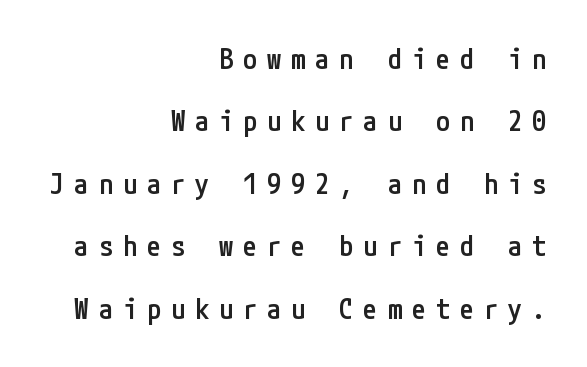
Q: Is the text bold? A: Semi-bold.
Q: Is the text italic (slanted)? A: No, it is upright.
Q: Is the typeface a serif or a sans-serif typeface? A: Sans-serif.
Q: Is the text underlined? A: No.
Q: How is the paragraph aligned? A: Right-aligned.
Q: Is the spacing between letters normal or unusually wide? A: Unusually wide.
Q: Is the spacing between lines tight, normal or loose? A: Loose.
Q: Width (condensed, normal, or wide)? A: Condensed.
Q: Stroke contrast? A: Low.
Q: x-height? A: Medium.
